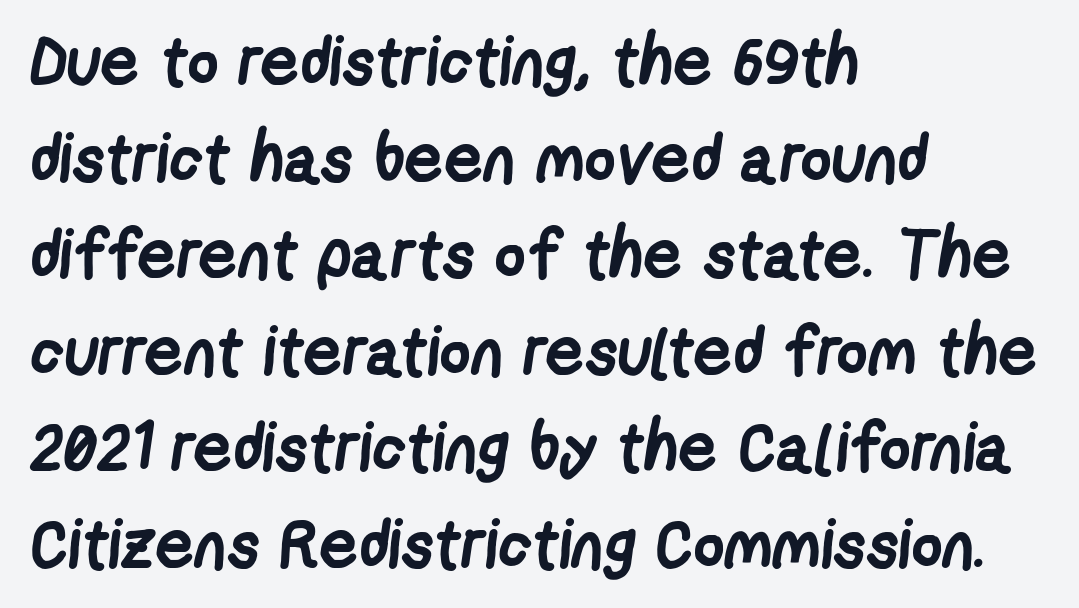
Q: Is the text bold? A: Yes.
Q: Is the typeface a serif or a sans-serif typeface? A: Sans-serif.
Q: Is the text underlined? A: No.
Q: How is the paragraph aligned? A: Left-aligned.
Q: Is the spacing between letters normal or unusually wide? A: Normal.
Q: Is the spacing between lines tight, normal or loose? A: Normal.
Q: Width (condensed, normal, or wide)? A: Condensed.
Q: Stroke contrast? A: Low.
Q: x-height? A: Medium.
Q: Monospaced? A: No.
